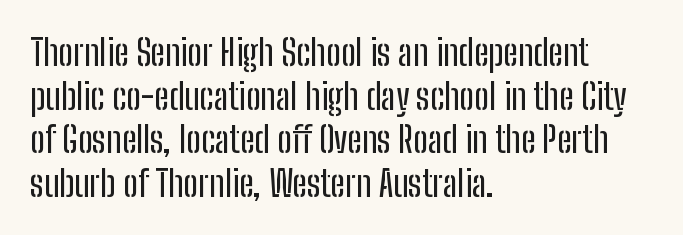
Q: Is the text italic (slanted)? A: No, it is upright.
Q: Is the typeface a serif or a sans-serif typeface? A: Sans-serif.
Q: Is the text underlined? A: No.
Q: How is the paragraph aligned? A: Left-aligned.
Q: Is the spacing between letters normal or unusually wide? A: Normal.
Q: Width (condensed, normal, or wide)? A: Condensed.
Q: Stroke contrast? A: Low.
Q: x-height? A: Medium.
Q: Monospaced? A: No.
